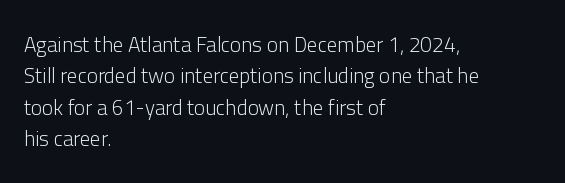
Q: Is the text bold? A: No.
Q: Is the text italic (slanted)? A: No, it is upright.
Q: Is the text underlined? A: No.
Q: How is the paragraph aligned? A: Left-aligned.
Q: Is the spacing between letters normal or unusually wide? A: Normal.
Q: Is the spacing between lines tight, normal or loose? A: Normal.
